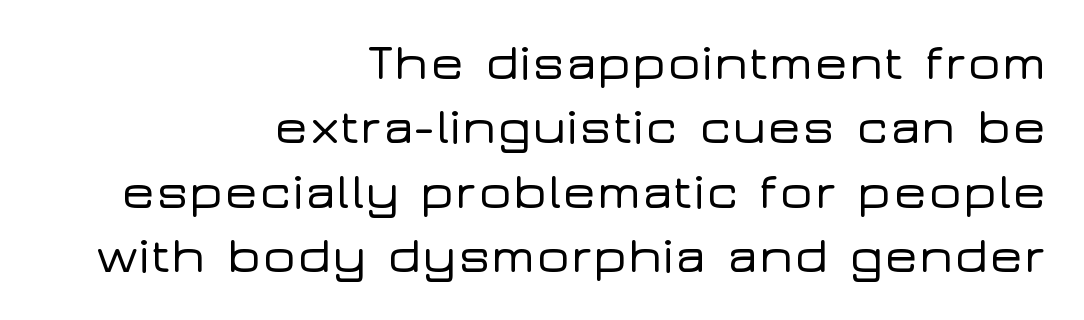
The image shows 51 px wide sans-serif type, upright; set right-aligned, normal line spacing (1.26x), normal letter spacing, not underlined; low stroke contrast and a medium x-height.
